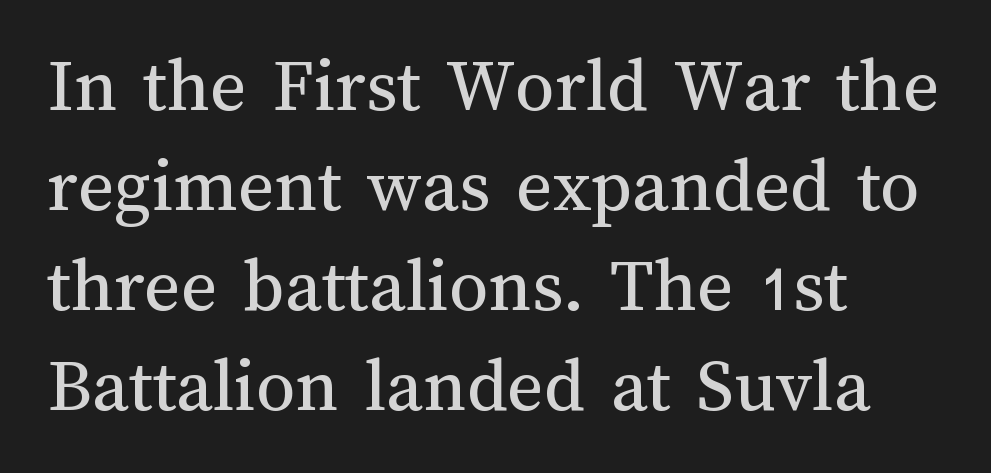
The image shows 78 px regular-weight type, upright; set left-aligned, normal line spacing (1.28x), normal letter spacing, not underlined; medium stroke contrast and a medium x-height.
